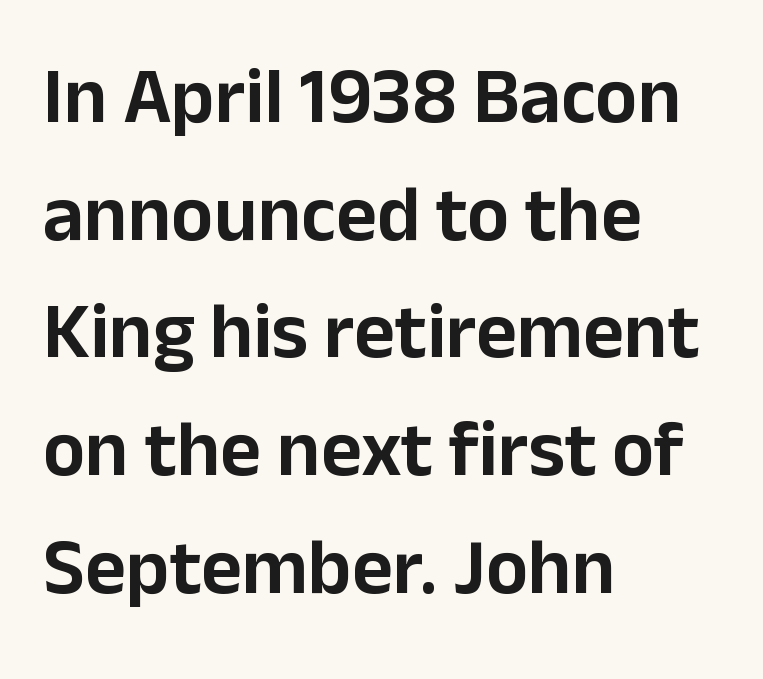
The image shows 79 px sans-serif type, upright; set left-aligned, normal line spacing (1.49x), normal letter spacing, not underlined; low stroke contrast and a medium x-height.
